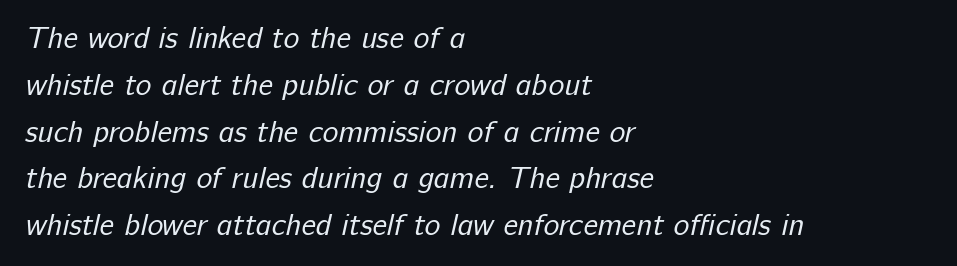
{"serif": "no", "bold": "no", "weight": "regular", "width": "normal", "stroke_contrast": "low", "x_height": "medium", "monospaced": "no", "underline": "no", "align": "left", "line_spacing": "normal", "line_spacing_ratio": 1.56, "letter_spacing": "normal", "letter_spacing_em": 0.0, "glyph_px": 30}
